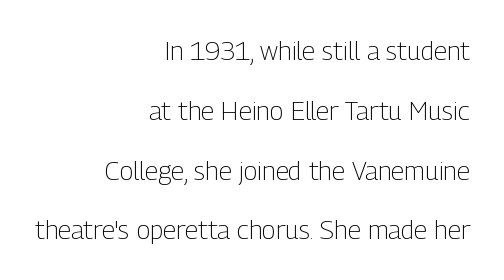
{"italic": "no", "bold": "no", "underline": "no", "align": "right", "line_spacing": "loose", "line_spacing_ratio": 2.3, "letter_spacing": "normal", "letter_spacing_em": 0.0, "glyph_px": 26}
